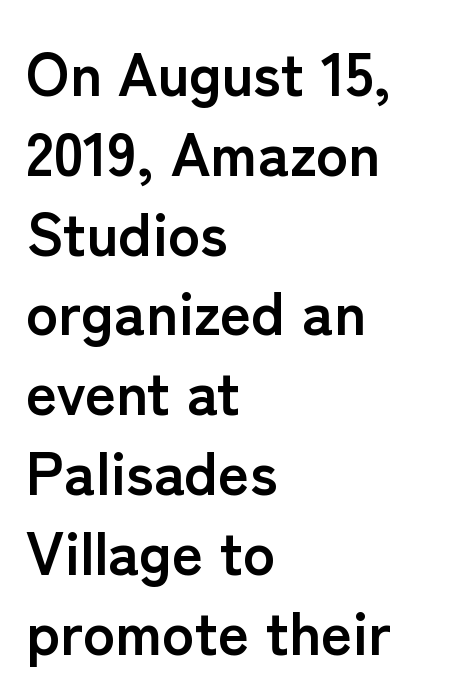
The image shows 60 px semibold sans-serif type, upright; set left-aligned, normal line spacing (1.33x), normal letter spacing, not underlined; low stroke contrast and a medium x-height.
